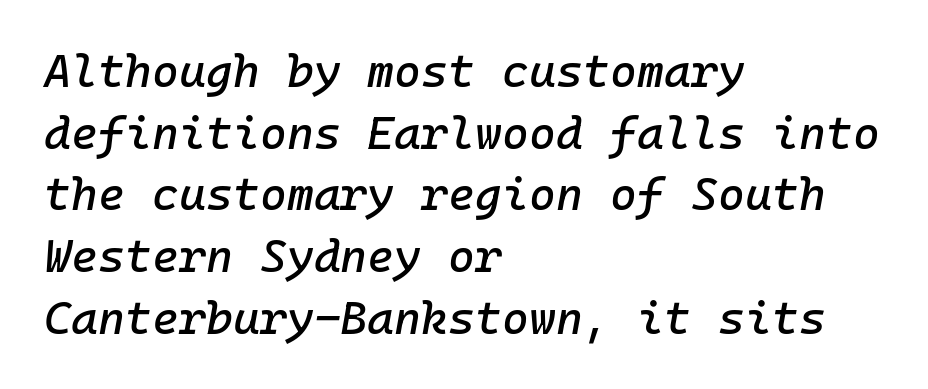
{"italic": "yes", "lean": "right", "slant_degrees": 10, "width": "normal", "stroke_contrast": "low", "x_height": "medium", "underline": "no", "align": "left", "line_spacing": "normal", "line_spacing_ratio": 1.34, "letter_spacing": "normal", "letter_spacing_em": 0.0, "glyph_px": 46}
